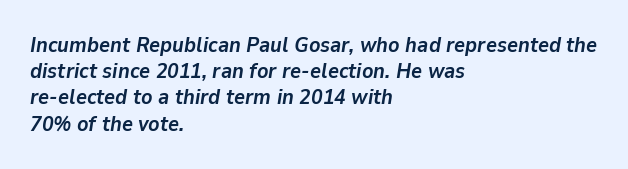
Q: Is the text bold? A: Yes.
Q: Is the text italic (slanted)? A: Yes, it leans right by about 9 degrees.
Q: Is the text underlined? A: No.
Q: How is the paragraph aligned? A: Left-aligned.
Q: Is the spacing between letters normal or unusually wide? A: Normal.
Q: Is the spacing between lines tight, normal or loose? A: Normal.
